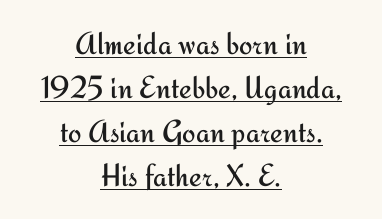
The image shows 32 px regular-weight sans-serif type, upright; set centered, normal line spacing (1.38x), normal letter spacing, underlined; medium stroke contrast and a small x-height.
